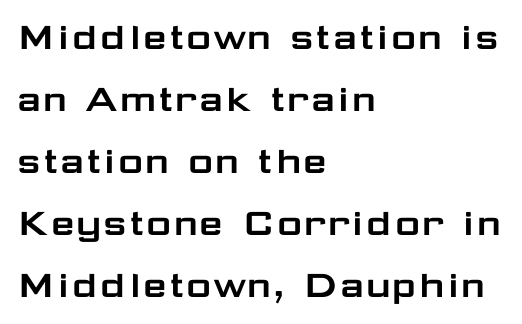
{"serif": "no", "italic": "no", "width": "wide", "stroke_contrast": "low", "x_height": "medium", "monospaced": "no", "underline": "no", "align": "left", "line_spacing": "normal", "line_spacing_ratio": 1.44, "letter_spacing": "normal", "letter_spacing_em": 0.0, "glyph_px": 43}
